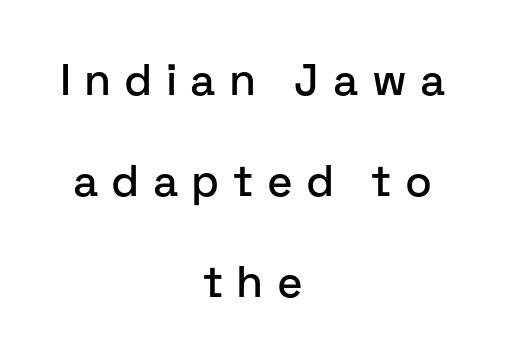
Plain, unruled lines of type. Is this a fixed-width face? No — the glyphs have proportional, varying widths. Notice how the stems are strictly vertical — no italics here. The leading is generous, giving the passage an open texture. Letter spacing: wide.
